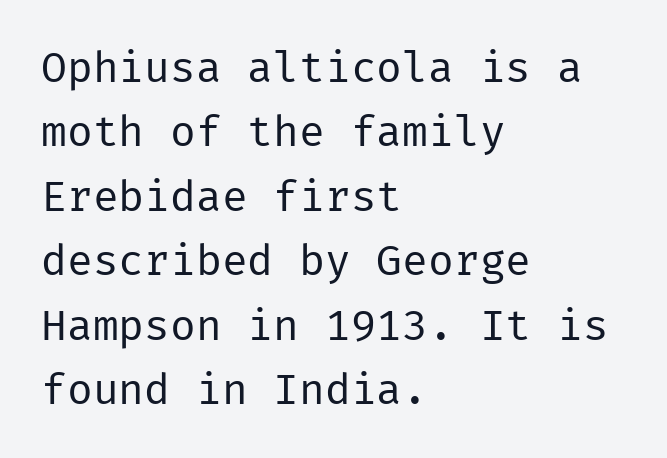
Q: Is the text bold? A: No.
Q: Is the text italic (slanted)? A: No, it is upright.
Q: Is the typeface a serif or a sans-serif typeface? A: Sans-serif.
Q: Is the text underlined? A: No.
Q: How is the paragraph aligned? A: Left-aligned.
Q: Is the spacing between letters normal or unusually wide? A: Normal.
Q: Is the spacing between lines tight, normal or loose? A: Normal.
Q: Width (condensed, normal, or wide)? A: Normal.
Q: Stroke contrast? A: Low.
Q: x-height? A: Medium.
